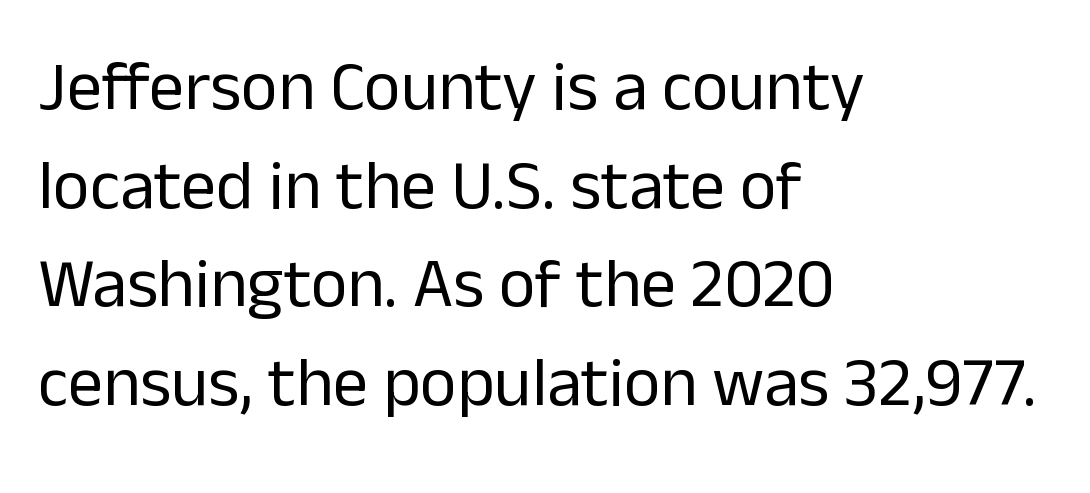
Check where the strokes stop: nothing finishes them off — pure sans. Vertical stems look standard width or narrower in stroke. Think of a printed novel: that variable character pitch is what you see here. Spacing between characters is what you'd get straight out of the box. The rag falls on the right side of this text block.
